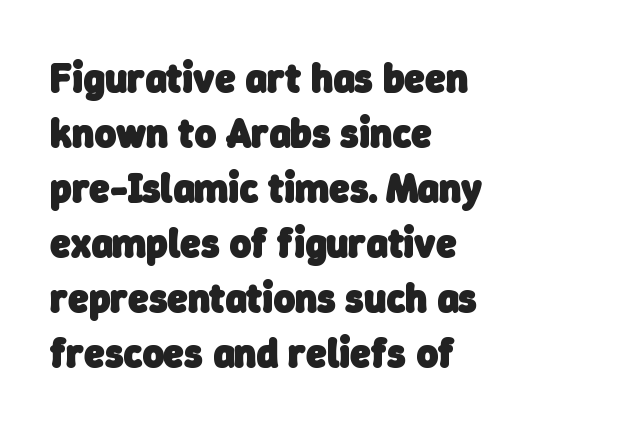
Q: Is the text bold? A: Yes.
Q: Is the typeface a serif or a sans-serif typeface? A: Sans-serif.
Q: Is the text underlined? A: No.
Q: How is the paragraph aligned? A: Left-aligned.
Q: Is the spacing between letters normal or unusually wide? A: Normal.
Q: Is the spacing between lines tight, normal or loose? A: Normal.
Q: Width (condensed, normal, or wide)? A: Normal.
Q: Stroke contrast? A: Low.
Q: x-height? A: Medium.
Q: Monospaced? A: No.
